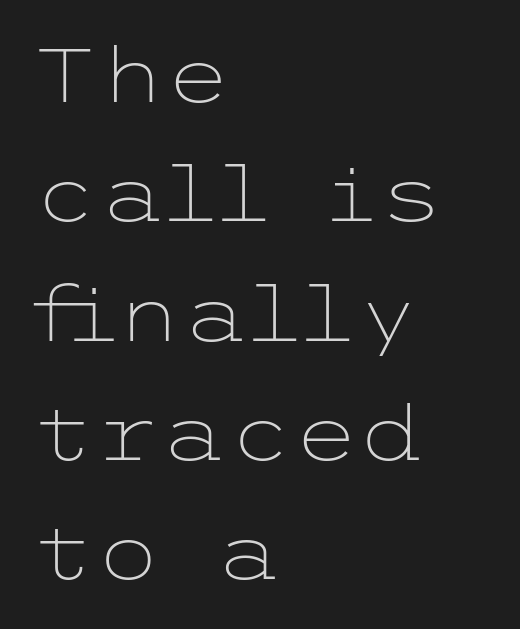
No italicization has been applied; the sample stays upright. Bold? No — there's no thickening of the strokes. Plain, unruled lines of type. Characters follow at the spacing the type designer built in. The passage shown is typeset with a sans-serif family.
